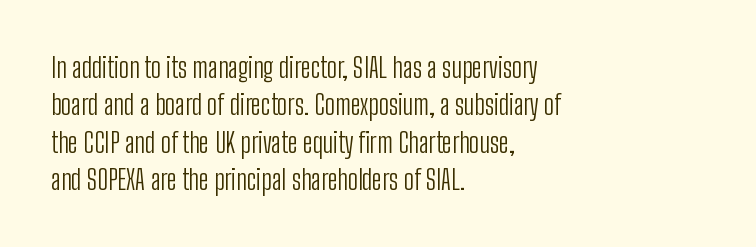
Interline gaps are of average width in this sample. Inter-character spacing is left at the font's built-in metrics. If you drew a line through each stem, it would be perfectly vertical. Words float on clear page, feet unadorned. Each line starts at the same left margin while the right side varies.
